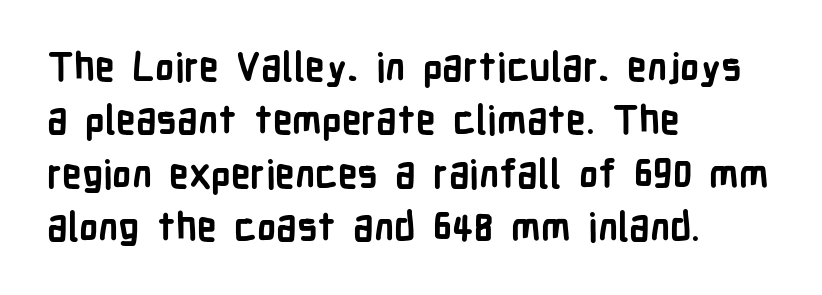
The image shows 39 px semibold, condensed sans-serif type, upright; set left-aligned, normal line spacing (1.37x), normal letter spacing, not underlined; low stroke contrast and a medium x-height.
